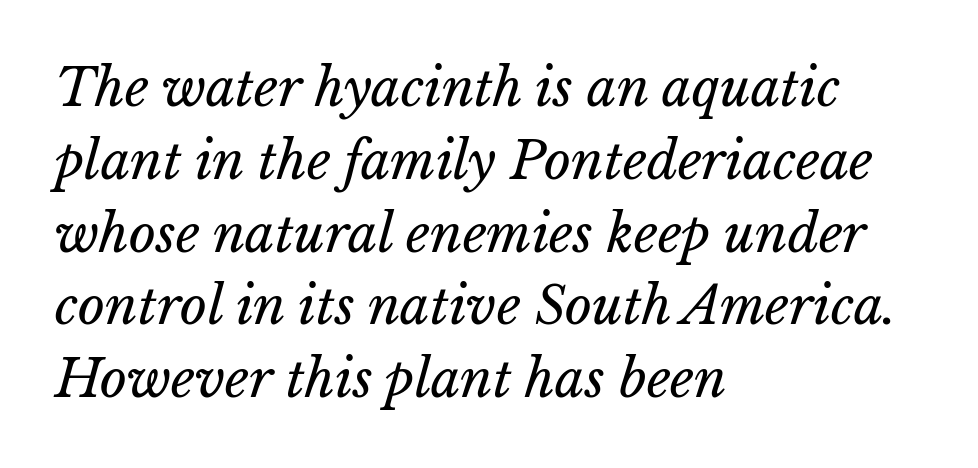
{"bold": "no", "weight": "regular", "width": "normal", "stroke_contrast": "low", "x_height": "medium", "monospaced": "no", "underline": "no", "align": "left", "line_spacing": "normal", "line_spacing_ratio": 1.4, "letter_spacing": "normal", "letter_spacing_em": 0.0, "glyph_px": 52}
